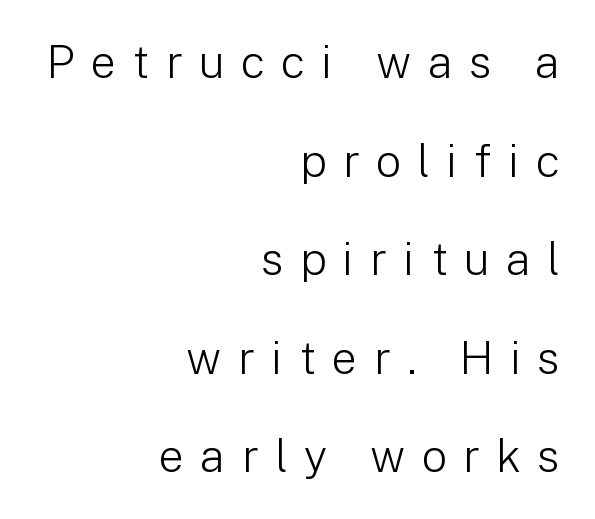
These lines are rendered in a variable-pitch font. You could fit nearly another row in the gap between these rows. The specimen omits any rule beneath the text block's lines. Upright lettering throughout. Teacher's note: observe the even right margin — that is flush-right alignment. Between one letter and the next there's a generous, obvious gap.
